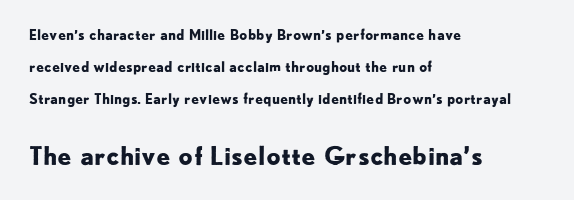
Q: Is the text bold? A: Yes.
Q: Is the text italic (slanted)? A: No, it is upright.
Q: Is the text underlined? A: No.
Q: How is the paragraph aligned? A: Left-aligned.
Q: Is the spacing between letters normal or unusually wide? A: Normal.
Q: Is the spacing between lines tight, normal or loose? A: Loose.
Q: Which block of text is set in a larger size, the first (top) or the second (bottom)? A: The second (bottom) one.
